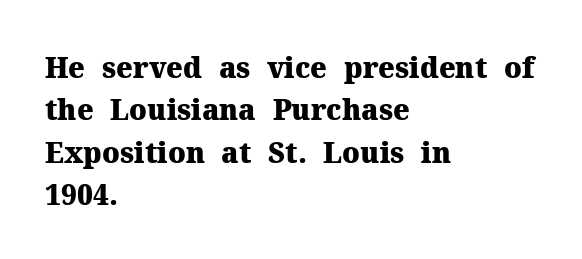
Line spacing here is normal. Each glyph is drawn with heavy, bold strokes. When letters stand straight like this, we call the style roman or upright. Inter-character spacing is left at the font's built-in metrics. Does the type have serifs? Yes, each stem ends in a small foot. Reading down the block, your eye returns to a fixed left position each line.
